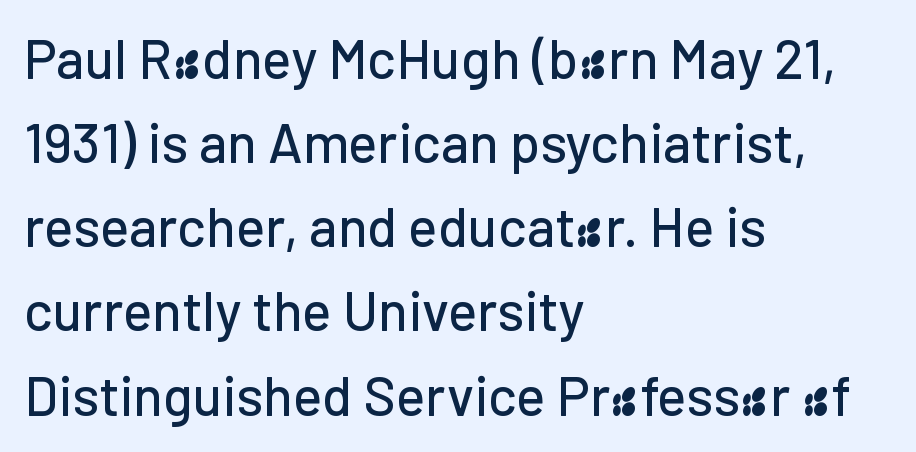
This rendering leaves character spacing at its baseline value. The area under the type is left untouched. The rendering anchors every line to the left-hand side. Spacing verdict: proportional, widths tailored to each character.
